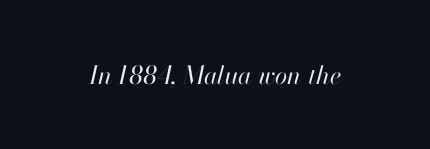
Q: Is the text bold? A: No.
Q: Is the text italic (slanted)? A: Yes, it leans right by about 13 degrees.
Q: Is the text underlined? A: No.
Q: Is the spacing between letters normal or unusually wide? A: Normal.
